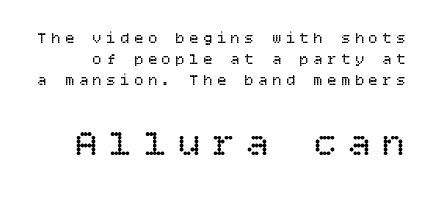
Q: Is the text bold? A: No.
Q: Is the text italic (slanted)? A: No, it is upright.
Q: Is the text underlined? A: No.
Q: Is the spacing between letters normal or unusually wide? A: Unusually wide.
Q: Is the spacing between lines tight, normal or loose? A: Normal.
Q: Which block of text is set in a larger size, the first (top) or the second (bottom)? A: The second (bottom) one.
Q: Width (condensed, normal, or wide)? A: Normal.
Q: Stroke contrast? A: Low.
Q: x-height? A: Large.
